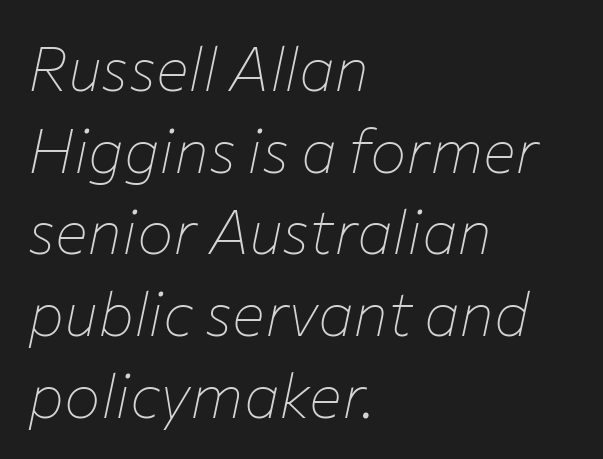
Q: Is the text bold? A: No.
Q: Is the text italic (slanted)? A: Yes, it leans right by about 12 degrees.
Q: Is the text underlined? A: No.
Q: How is the paragraph aligned? A: Left-aligned.
Q: Is the spacing between letters normal or unusually wide? A: Normal.
Q: Is the spacing between lines tight, normal or loose? A: Normal.
Q: Width (condensed, normal, or wide)? A: Normal.
Q: Stroke contrast? A: Low.
Q: x-height? A: Medium.
Q: Monospaced? A: No.
